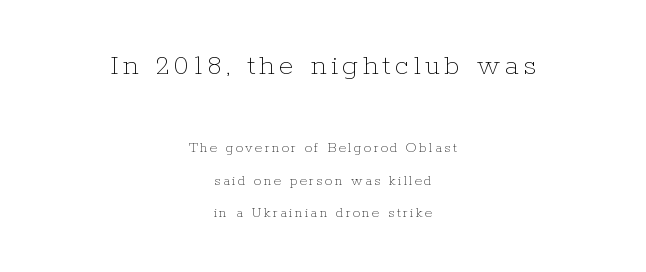
Q: Is the text bold? A: No.
Q: Is the text italic (slanted)? A: No, it is upright.
Q: Is the text underlined? A: No.
Q: How is the paragraph aligned? A: Centered.
Q: Is the spacing between lines tight, normal or loose? A: Loose.
Q: Which block of text is set in a larger size, the first (top) or the second (bottom)? A: The first (top) one.
Q: Width (condensed, normal, or wide)? A: Normal.
Q: Stroke contrast? A: Low.
Q: x-height? A: Medium.
Q: Monospaced? A: No.
